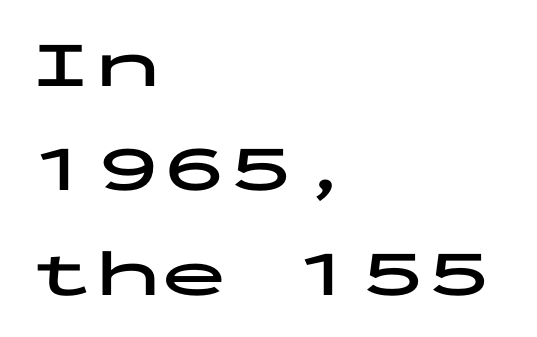
Q: Is the text bold? A: Yes.
Q: Is the text italic (slanted)? A: No, it is upright.
Q: Is the typeface a serif or a sans-serif typeface? A: Sans-serif.
Q: Is the text underlined? A: No.
Q: How is the paragraph aligned? A: Left-aligned.
Q: Is the spacing between letters normal or unusually wide? A: Normal.
Q: Is the spacing between lines tight, normal or loose? A: Normal.
Q: Width (condensed, normal, or wide)? A: Wide.
Q: Stroke contrast? A: Low.
Q: x-height? A: Medium.
Q: Monospaced? A: Yes.
